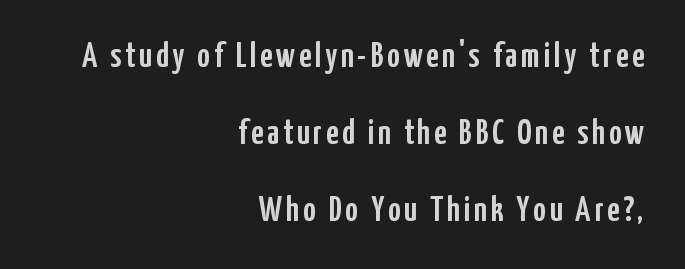
Underline: absent. The vertical gap from one line to the next is large. The font's upright variant was chosen for this text. The letters advance in unequal steps, a hallmark of proportional type. If you drew a ruler down the right edge, every line would touch it. Nope, no serifs anywhere on these letters.
